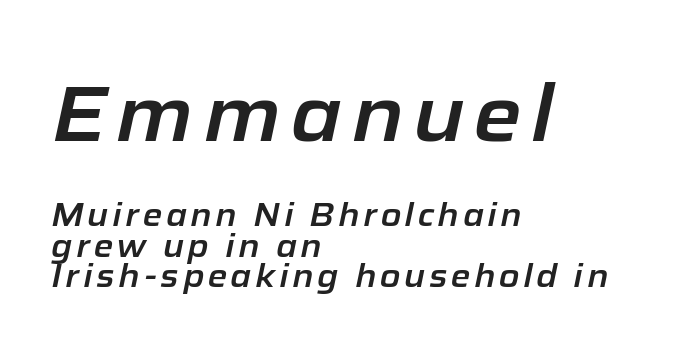
The image shows 79 px text type, italic (leaning right); set left-aligned, tight line spacing (0.95x), not underlined; the first (top) block is 2.47x larger; low stroke contrast and a medium x-height.
